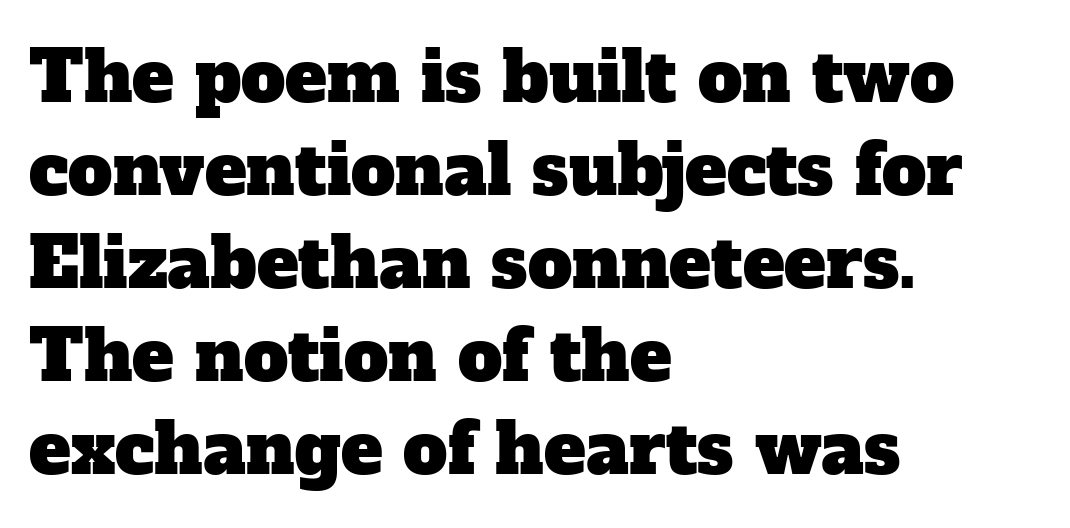
Each line starts at the same left margin while the right side varies. Old-style or modern, the face here clearly has serifs. Is there much room between lines? A standard amount, neither cramped nor airy. The rendering keeps characters at their native spacing. This sample has the flowing, uneven cadence of proportional lettering.
